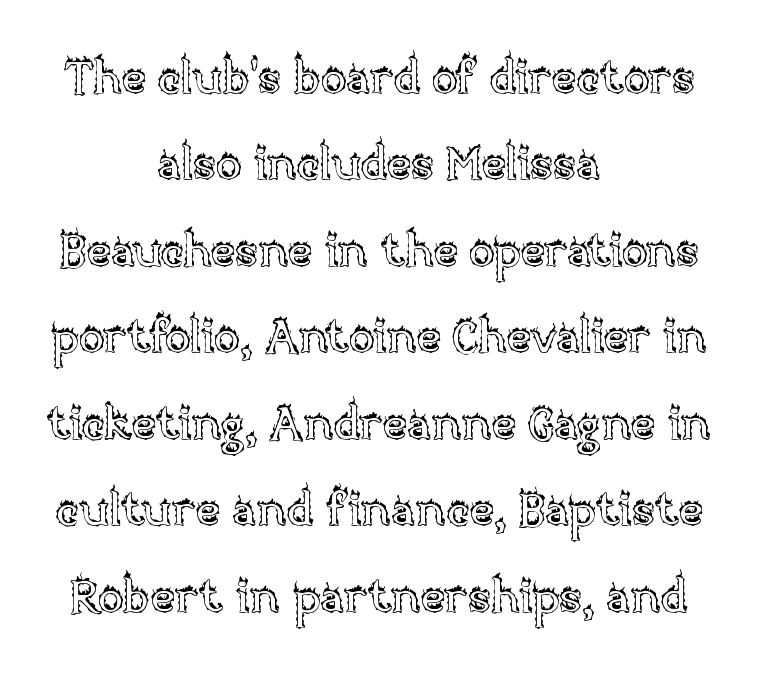
The image shows 47 px text type, upright; set centered, line spacing 1.84x, normal letter spacing, not underlined; a large x-height.
